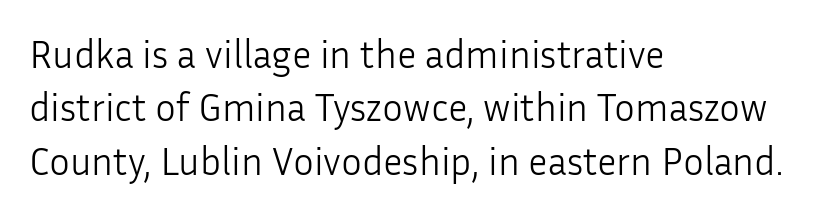
{"serif": "no", "italic": "no", "bold": "no", "weight": "light", "width": "normal", "stroke_contrast": "low", "x_height": "medium", "monospaced": "no", "underline": "no", "align": "left", "line_spacing": "normal", "line_spacing_ratio": 1.37, "letter_spacing": "normal", "letter_spacing_em": 0.0, "glyph_px": 39}
